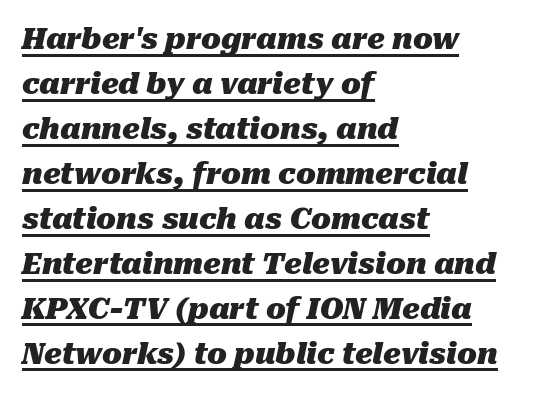
The image shows 29 px heavy type, italic (leaning right); set left-aligned, normal line spacing (1.55x), normal letter spacing, underlined; medium stroke contrast and a medium x-height.
